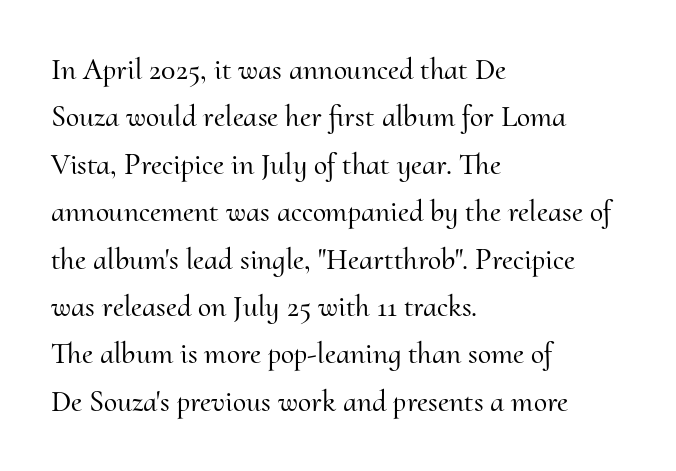
Q: Is the text italic (slanted)? A: No, it is upright.
Q: Is the typeface a serif or a sans-serif typeface? A: Serif.
Q: Is the text underlined? A: No.
Q: How is the paragraph aligned? A: Left-aligned.
Q: Is the spacing between letters normal or unusually wide? A: Normal.
Q: Is the spacing between lines tight, normal or loose? A: Normal.
Q: Width (condensed, normal, or wide)? A: Normal.
Q: Stroke contrast? A: Medium.
Q: x-height? A: Small.
Q: Monospaced? A: No.
